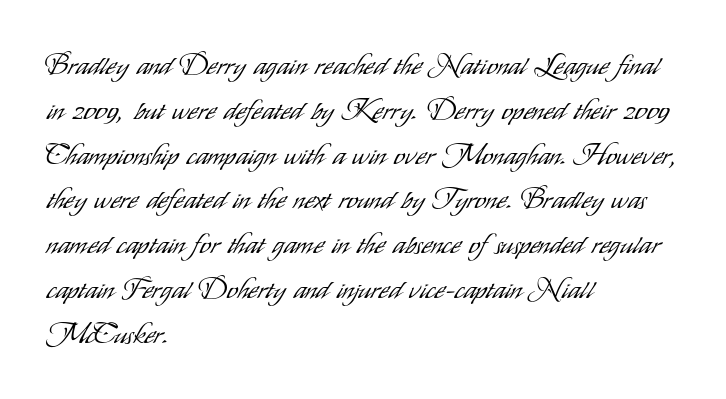
Serifs: no, the terminals of the letterforms are clean. Is the block centered? No — it sits flush against the left margin. The words here are not underlined. Do the characters align in a grid? No, the font is proportional. Line spacing here is normal.
